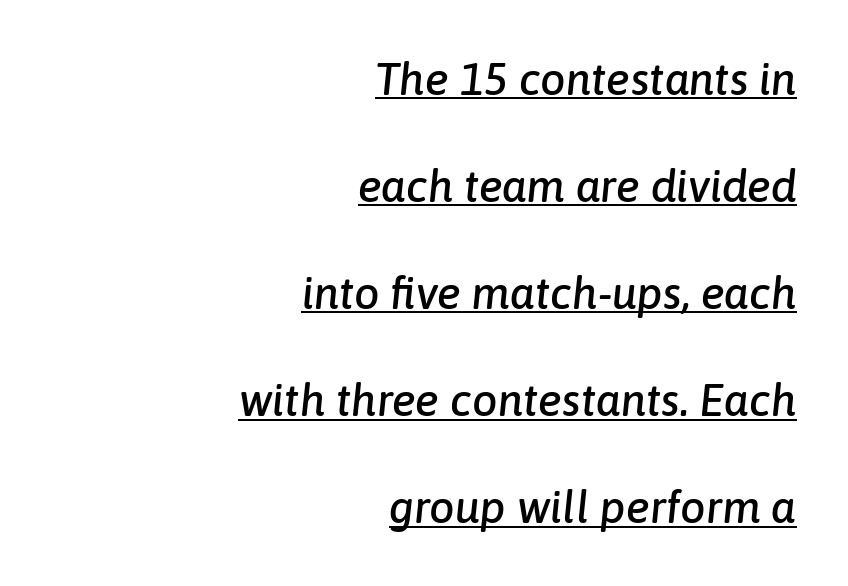
The image shows 45 px text type, italic (leaning right); set right-aligned, loose line spacing (2.38x), normal letter spacing, underlined; low stroke contrast and a medium x-height.
